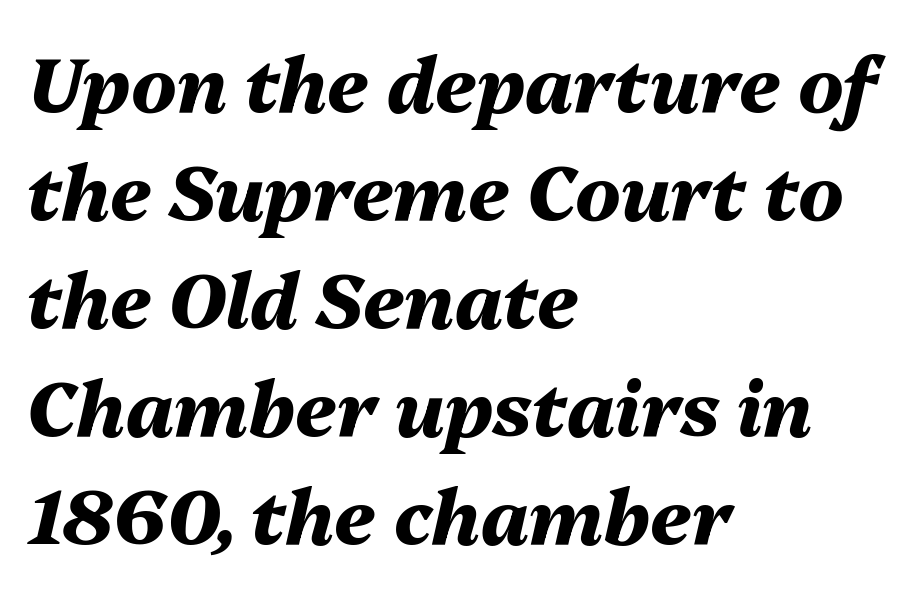
Does the copy run flush right? No — it runs flush left. The designer left line spacing at the default. Nobody touched the tracking dial on this one. Quick note: underline off. Here the designer chose a conventional face with non-uniform glyph widths. Heavy-handed strokes throughout: this text is bold.
